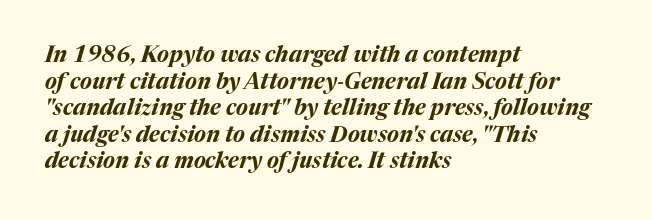
The image shows 22 px bold type, italic (leaning right); set left-aligned, line spacing 1.21x, normal letter spacing, not underlined.
